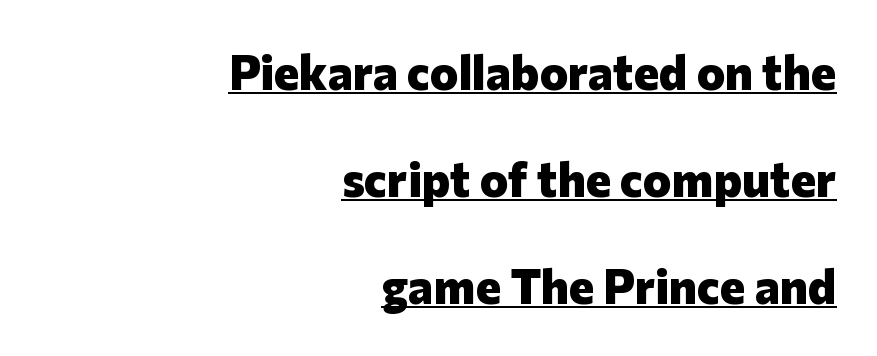
The image shows 48 px heavy sans-serif type, upright; set right-aligned, loose line spacing (2.23x), normal letter spacing, underlined; low stroke contrast and a medium x-height.
